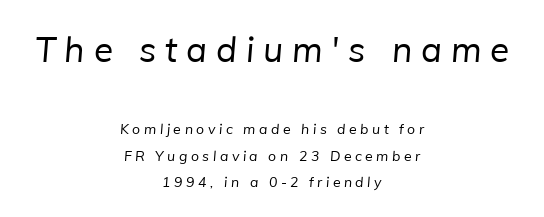
Q: Is the text bold? A: No.
Q: Is the typeface a serif or a sans-serif typeface? A: Sans-serif.
Q: Is the text underlined? A: No.
Q: How is the paragraph aligned? A: Centered.
Q: Is the spacing between letters normal or unusually wide? A: Unusually wide.
Q: Which block of text is set in a larger size, the first (top) or the second (bottom)? A: The first (top) one.
Q: Width (condensed, normal, or wide)? A: Normal.
Q: Stroke contrast? A: Low.
Q: x-height? A: Medium.
Q: Monospaced? A: No.
